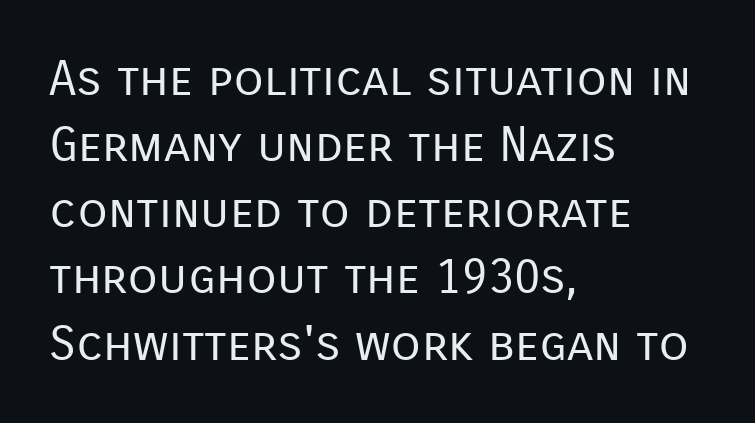
Q: Is the text bold? A: No.
Q: Is the text italic (slanted)? A: No, it is upright.
Q: Is the typeface a serif or a sans-serif typeface? A: Sans-serif.
Q: Is the text underlined? A: No.
Q: How is the paragraph aligned? A: Left-aligned.
Q: Is the spacing between letters normal or unusually wide? A: Normal.
Q: Is the spacing between lines tight, normal or loose? A: Normal.
Q: Width (condensed, normal, or wide)? A: Normal.
Q: Stroke contrast? A: Low.
Q: x-height? A: Medium.
Q: Monospaced? A: No.
